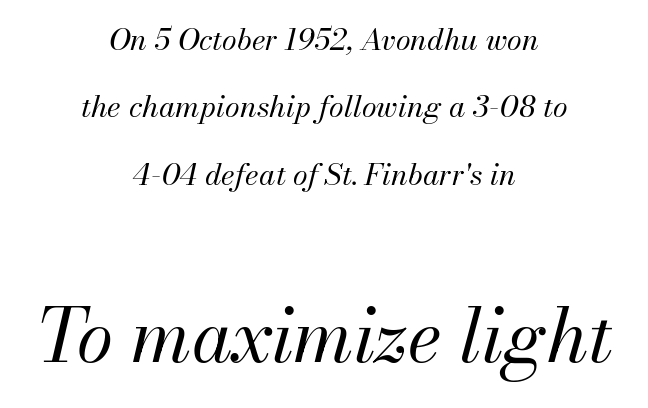
The image shows 74 px regular-weight type, italic (leaning right); set centered, loose line spacing (2.25x), normal letter spacing, not underlined; the second (bottom) block is 2.47x larger; medium stroke contrast and a small x-height.
